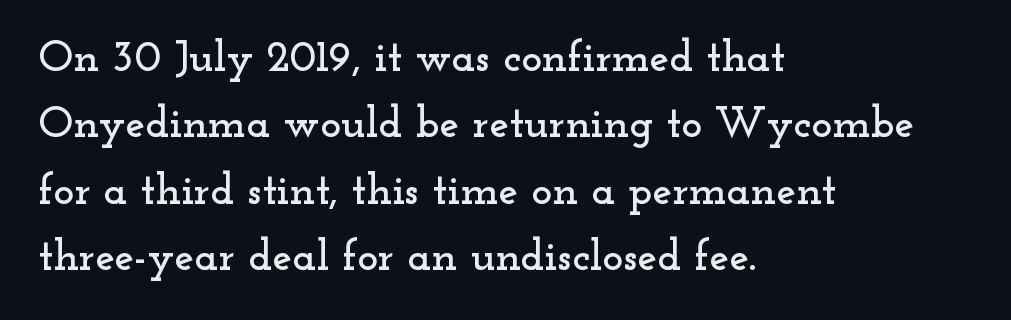
Typeset ragged right — the left edge is the straight one. The typography opts for an upright posture over an oblique one. These lines are composed in type with serifs. Does extra space separate the letters? No, they use regular spacing. The rows are spaced the way most documents space them.
